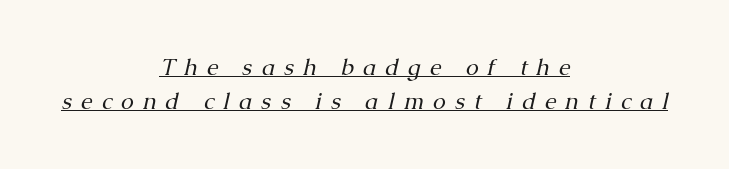
The image shows 23 px text type, italic (leaning right); set centered, normal line spacing (1.48x), unusually wide letter spacing (+0.4 em), underlined.
